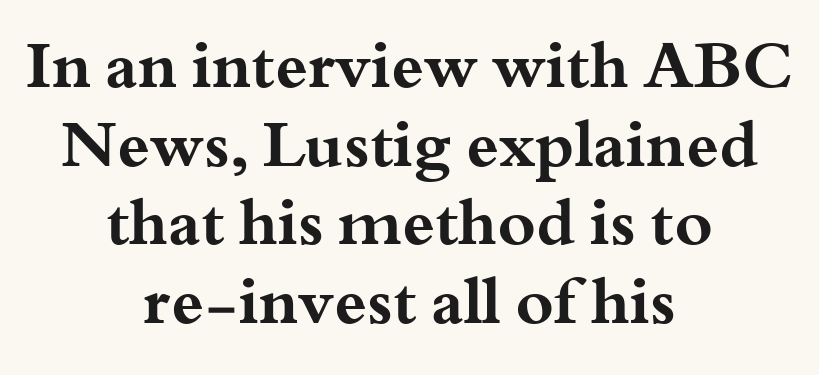
Q: Is the text bold? A: Yes.
Q: Is the text italic (slanted)? A: No, it is upright.
Q: Is the typeface a serif or a sans-serif typeface? A: Serif.
Q: Is the text underlined? A: No.
Q: How is the paragraph aligned? A: Centered.
Q: Is the spacing between letters normal or unusually wide? A: Normal.
Q: Width (condensed, normal, or wide)? A: Wide.
Q: Stroke contrast? A: Medium.
Q: x-height? A: Small.
Q: Monospaced? A: No.
